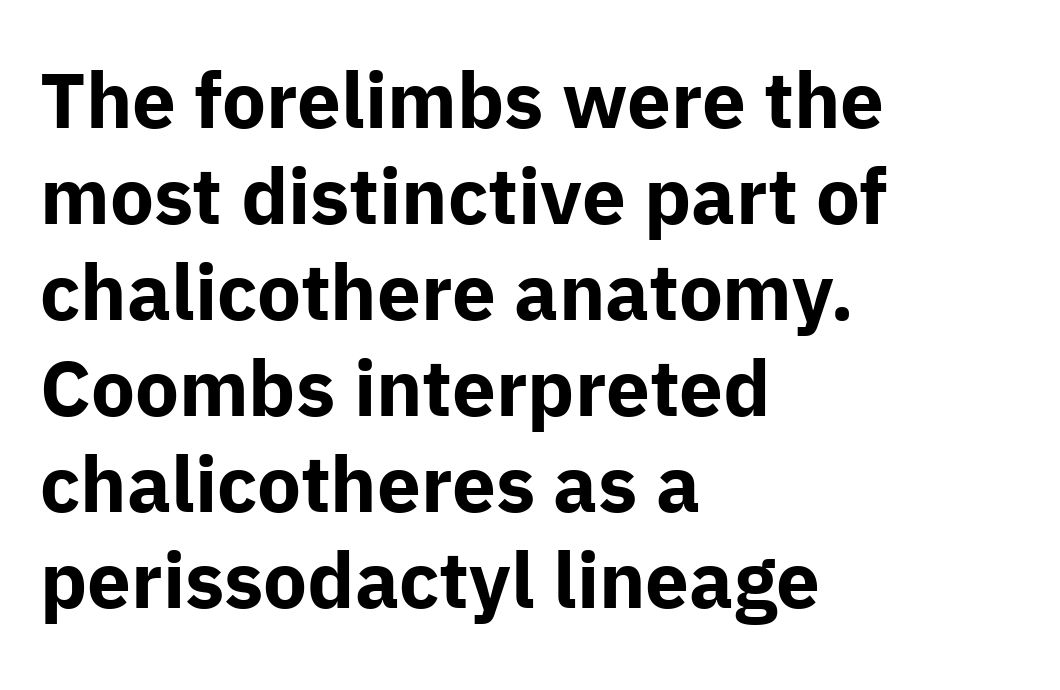
Q: Is the text bold? A: Yes.
Q: Is the text italic (slanted)? A: No, it is upright.
Q: Is the typeface a serif or a sans-serif typeface? A: Sans-serif.
Q: Is the text underlined? A: No.
Q: How is the paragraph aligned? A: Left-aligned.
Q: Is the spacing between letters normal or unusually wide? A: Normal.
Q: Width (condensed, normal, or wide)? A: Normal.
Q: Stroke contrast? A: Low.
Q: x-height? A: Medium.
Q: Monospaced? A: No.
